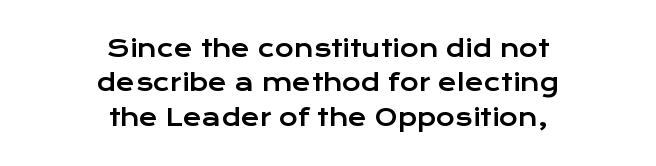
The image shows 23 px text type, upright; set centered, normal line spacing (1.49x), normal letter spacing, not underlined.
